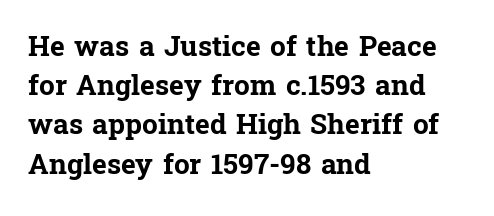
{"serif": "yes", "italic": "no", "bold": "yes", "weight": "bold", "width": "normal", "stroke_contrast": "low", "x_height": "medium", "monospaced": "no", "underline": "no", "align": "left", "line_spacing": "normal", "line_spacing_ratio": 1.4, "letter_spacing": "normal", "letter_spacing_em": 0.0, "glyph_px": 28}
